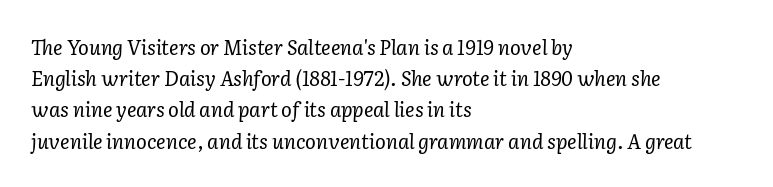
{"italic": "yes", "lean": "right", "slant_degrees": 2, "bold": "no", "underline": "no", "align": "left", "line_spacing": "normal", "line_spacing_ratio": 1.56, "letter_spacing": "normal", "letter_spacing_em": 0.0, "glyph_px": 20}
